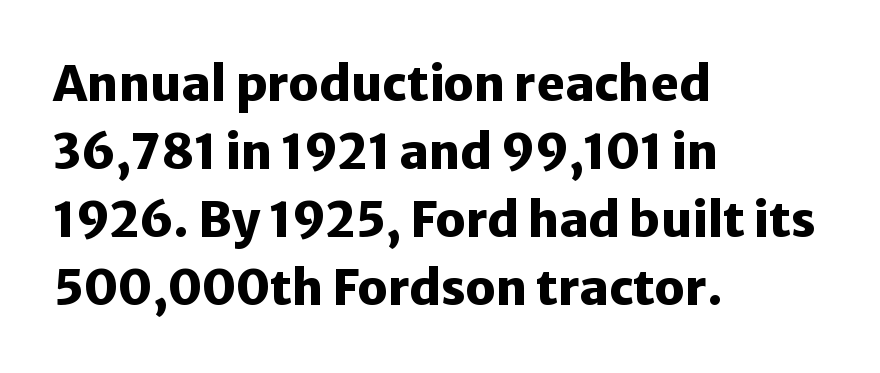
{"serif": "no", "italic": "no", "bold": "yes", "weight": "heavy", "width": "normal", "stroke_contrast": "low", "x_height": "medium", "monospaced": "no", "underline": "no", "align": "left", "line_spacing": "normal", "line_spacing_ratio": 1.42, "letter_spacing": "normal", "letter_spacing_em": 0.0, "glyph_px": 48}
